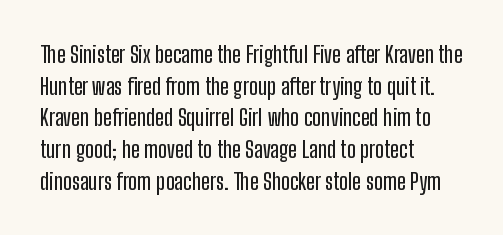
The tracking reads as untouched default to a designer's eye. These lines were composed using upright roman letters. A clean baseline with only descenders dipping below it. The designer left line spacing at the default. The lines are quadded left.
